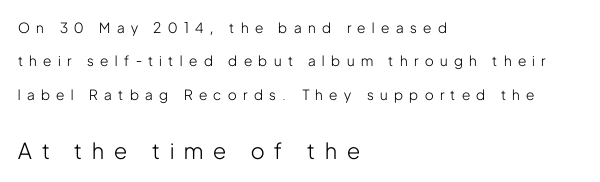
The characters are drawn with everyday or finer stroke widths. Is the lower block the larger one? Yes — the lower block carries the bigger type. The type sits square on the baseline with zero lean. Only glyphs here, with clear space below each row.
